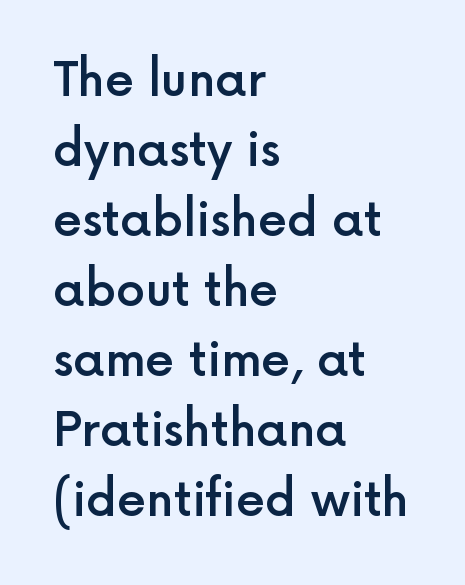
The image shows 47 px semibold sans-serif type, upright; set left-aligned, normal line spacing (1.49x), normal letter spacing, not underlined; a medium x-height.
